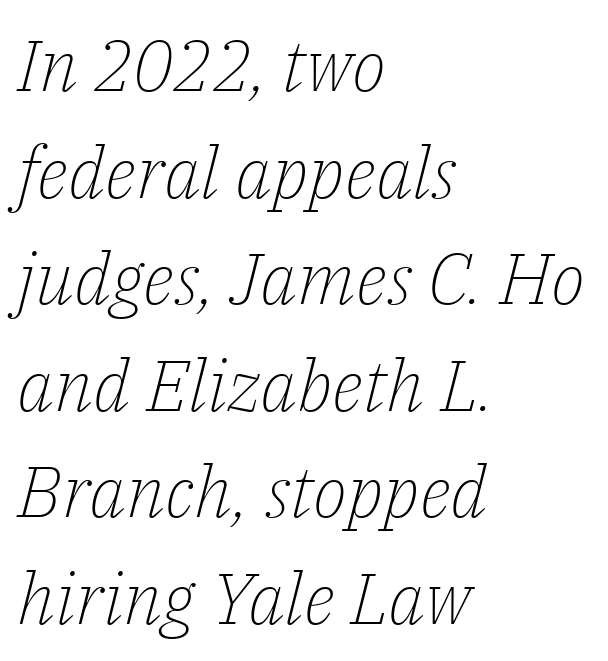
{"serif": "yes", "italic": "yes", "lean": "right", "slant_degrees": 14, "bold": "no", "weight": "light", "width": "normal", "stroke_contrast": "low", "x_height": "medium", "monospaced": "no", "underline": "no", "align": "left", "line_spacing": "normal", "line_spacing_ratio": 1.48, "letter_spacing": "normal", "letter_spacing_em": 0.0, "glyph_px": 72}
